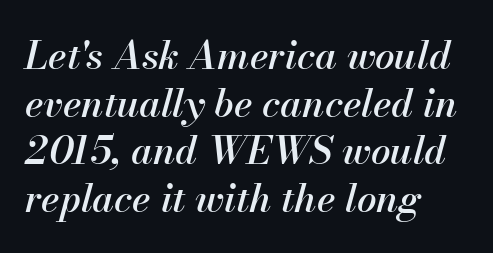
{"italic": "yes", "lean": "right", "slant_degrees": 13, "width": "normal", "stroke_contrast": "medium", "x_height": "small", "monospaced": "no", "underline": "no", "align": "left", "line_spacing_ratio": 1.22, "letter_spacing": "normal", "letter_spacing_em": 0.0, "glyph_px": 39}
